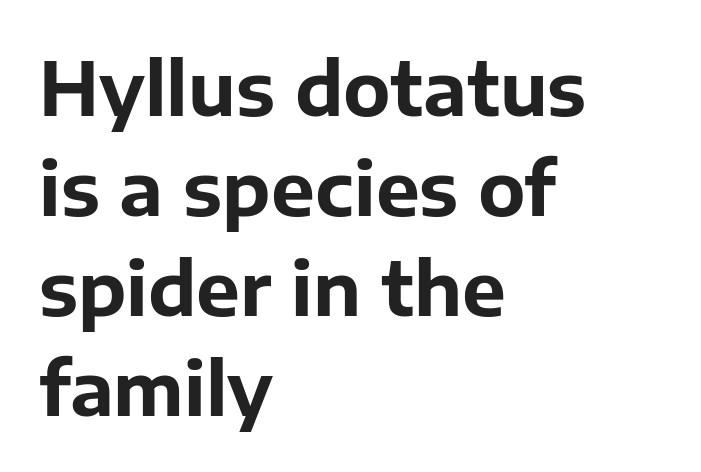
Q: Is the text bold? A: Yes.
Q: Is the text italic (slanted)? A: No, it is upright.
Q: Is the typeface a serif or a sans-serif typeface? A: Sans-serif.
Q: Is the text underlined? A: No.
Q: How is the paragraph aligned? A: Left-aligned.
Q: Is the spacing between letters normal or unusually wide? A: Normal.
Q: Is the spacing between lines tight, normal or loose? A: Normal.
Q: Width (condensed, normal, or wide)? A: Normal.
Q: Stroke contrast? A: Low.
Q: x-height? A: Medium.
Q: Monospaced? A: No.
